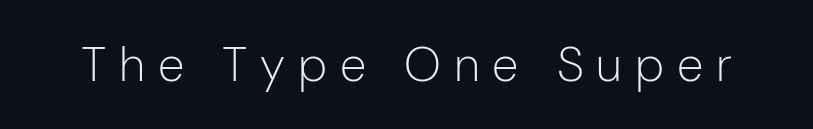
Q: Is the text bold? A: No.
Q: Is the text italic (slanted)? A: No, it is upright.
Q: Is the typeface a serif or a sans-serif typeface? A: Sans-serif.
Q: Is the text underlined? A: No.
Q: Is the spacing between letters normal or unusually wide? A: Unusually wide.
Q: Width (condensed, normal, or wide)? A: Normal.
Q: Stroke contrast? A: Low.
Q: x-height? A: Medium.
Q: Monospaced? A: No.
